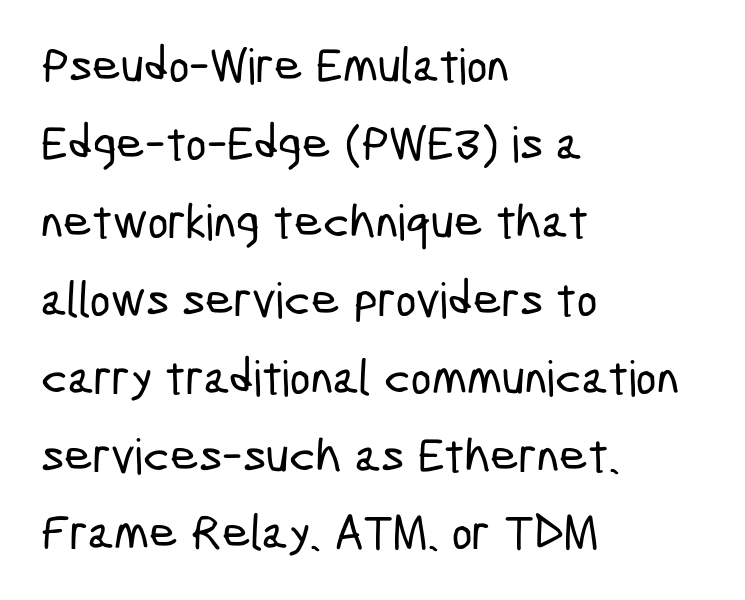
The rendering uses natural spacing where letterforms have individual widths. The rendering keeps characters at their native spacing. Notice how descenders clear the ascenders below comfortably — that's standard leading. The setting favours the left margin, as ordinary paragraphs usually do.
